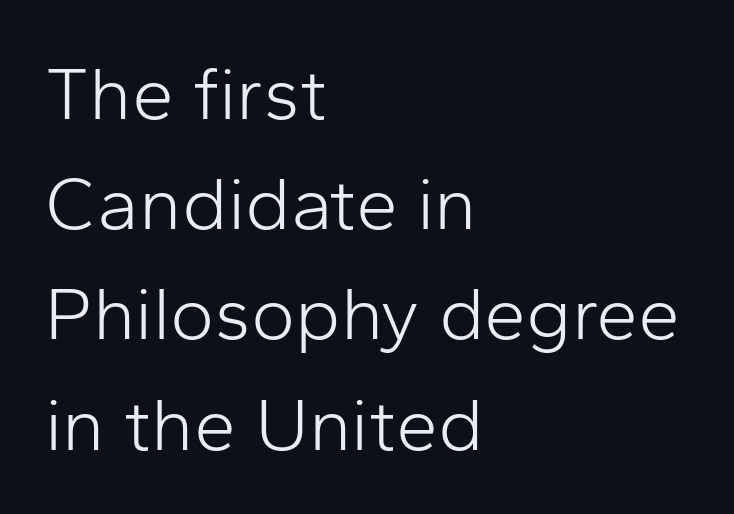
Q: Is the text bold? A: No.
Q: Is the text italic (slanted)? A: No, it is upright.
Q: Is the typeface a serif or a sans-serif typeface? A: Sans-serif.
Q: Is the text underlined? A: No.
Q: How is the paragraph aligned? A: Left-aligned.
Q: Is the spacing between letters normal or unusually wide? A: Normal.
Q: Is the spacing between lines tight, normal or loose? A: Normal.
Q: Width (condensed, normal, or wide)? A: Normal.
Q: Stroke contrast? A: Low.
Q: x-height? A: Medium.
Q: Monospaced? A: No.
